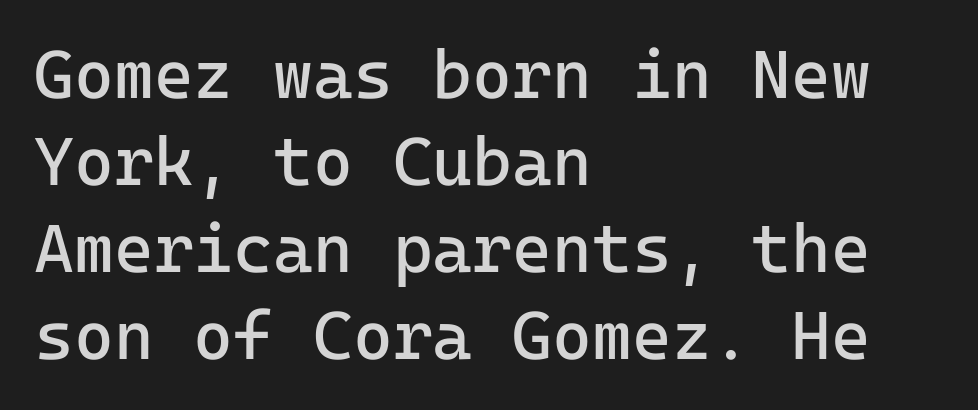
{"serif": "no", "italic": "no", "bold": "no", "weight": "regular", "width": "normal", "stroke_contrast": "low", "x_height": "medium", "underline": "no", "align": "left", "line_spacing": "normal", "line_spacing_ratio": 1.28, "letter_spacing": "normal", "letter_spacing_em": 0.0, "glyph_px": 68}
